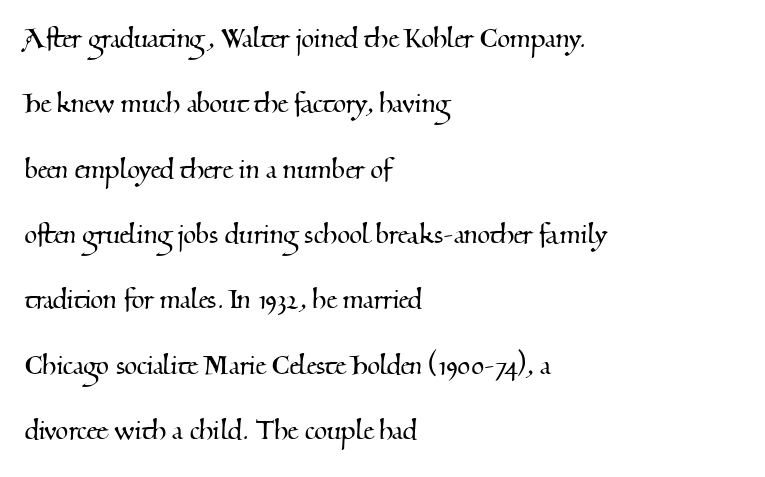
Q: Is the typeface a serif or a sans-serif typeface? A: Serif.
Q: Is the text underlined? A: No.
Q: How is the paragraph aligned? A: Left-aligned.
Q: Is the spacing between letters normal or unusually wide? A: Normal.
Q: Is the spacing between lines tight, normal or loose? A: Loose.
Q: Width (condensed, normal, or wide)? A: Normal.
Q: Stroke contrast? A: Medium.
Q: x-height? A: Small.
Q: Monospaced? A: No.
